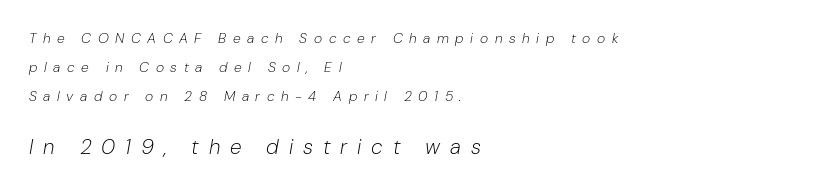
Q: Is the text bold? A: No.
Q: Is the text italic (slanted)? A: Yes, it leans right by about 10 degrees.
Q: Is the text underlined? A: No.
Q: How is the paragraph aligned? A: Left-aligned.
Q: Is the spacing between letters normal or unusually wide? A: Unusually wide.
Q: Is the spacing between lines tight, normal or loose? A: Loose.
Q: Which block of text is set in a larger size, the first (top) or the second (bottom)? A: The second (bottom) one.
